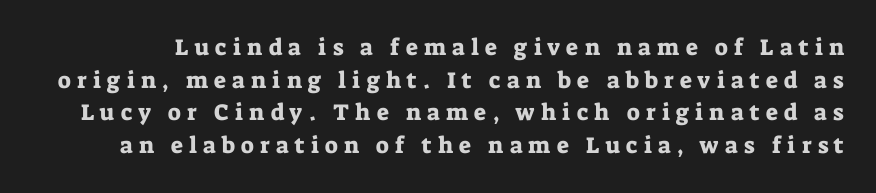
These lines have a slow, spaced-out rhythm from letter to letter. These lines were composed using upright roman letters. If you measured baseline to baseline, you'd find a middling distance. The passage shown is not underscored anywhere.
